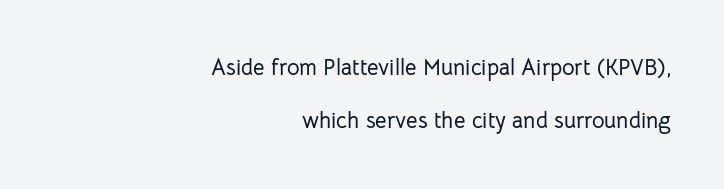
{"italic": "no", "underline": "no", "align": "right", "line_spacing": "loose", "line_spacing_ratio": 2.43, "letter_spacing": "normal", "letter_spacing_em": 0.0, "glyph_px": 22}
